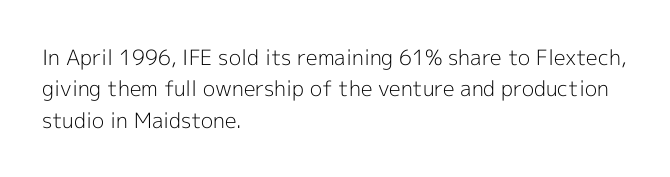
Ordinary non-slanted type is in use. Honestly, the row spacing looks completely unremarkable. These lines keep a tight, regular rhythm from letter to letter. These lines stack with their left ends in a neat column.
